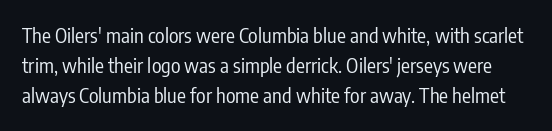
Q: Is the text bold? A: No.
Q: Is the text italic (slanted)? A: No, it is upright.
Q: Is the text underlined? A: No.
Q: Is the spacing between letters normal or unusually wide? A: Normal.
Q: Is the spacing between lines tight, normal or loose? A: Normal.
